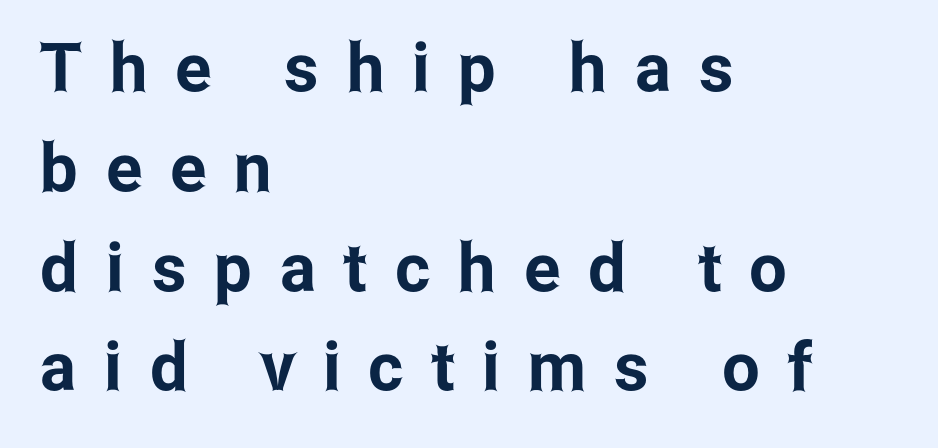
Q: Is the text italic (slanted)? A: No, it is upright.
Q: Is the typeface a serif or a sans-serif typeface? A: Sans-serif.
Q: Is the text underlined? A: No.
Q: How is the paragraph aligned? A: Left-aligned.
Q: Is the spacing between letters normal or unusually wide? A: Unusually wide.
Q: Is the spacing between lines tight, normal or loose? A: Normal.
Q: Width (condensed, normal, or wide)? A: Condensed.
Q: Stroke contrast? A: Low.
Q: x-height? A: Medium.
Q: Monospaced? A: No.
